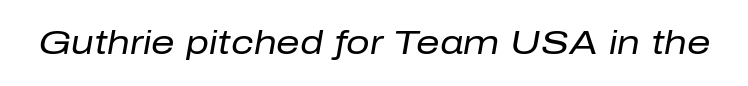
The gaps between neighbouring characters are ordinary and unremarkable. The rendering uses natural spacing where letterforms have individual widths. The typeface has the unassuming heft of standard copy or less. A bare baseline throughout the passage. Slanted lettering throughout.
